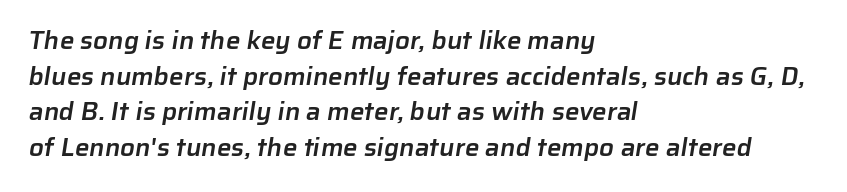
The space between consecutive lines is moderate. Summary of weight: moderately heavy, a semibold. In terms of letterspacing, this is plain default setting. Rule under the text: the space is simply empty. Caption: multi-line text, flush left, ragged right.
